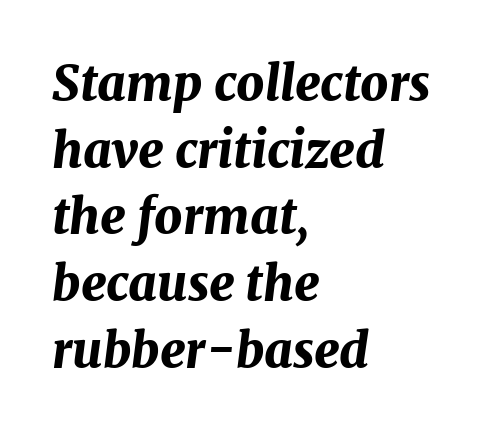
The image shows 49 px bold type, italic (leaning right); set left-aligned, normal line spacing (1.36x), normal letter spacing, not underlined; medium stroke contrast and a medium x-height.
